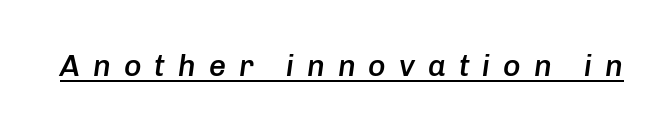
{"italic": "yes", "lean": "right", "slant_degrees": 8, "bold": "semi", "weight": "semibold", "width": "normal", "stroke_contrast": "low", "x_height": "medium", "monospaced": "no", "underline": "yes", "letter_spacing": "wide", "letter_spacing_em": 0.43, "glyph_px": 30}
